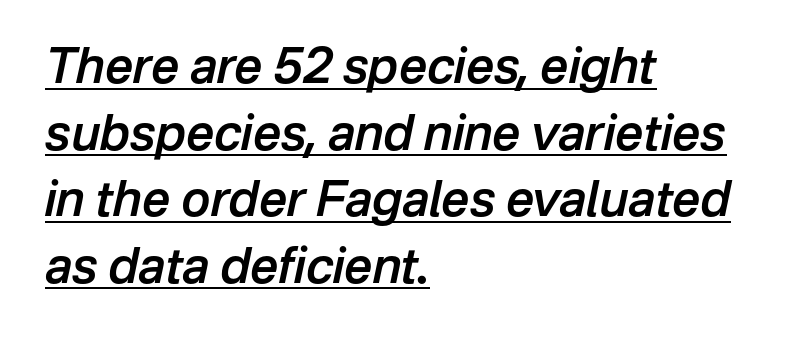
{"italic": "yes", "lean": "right", "slant_degrees": 12, "bold": "semi", "weight": "semibold", "width": "normal", "stroke_contrast": "low", "x_height": "medium", "monospaced": "no", "underline": "yes", "align": "left", "line_spacing": "normal", "line_spacing_ratio": 1.36, "letter_spacing": "normal", "letter_spacing_em": 0.0, "glyph_px": 49}
